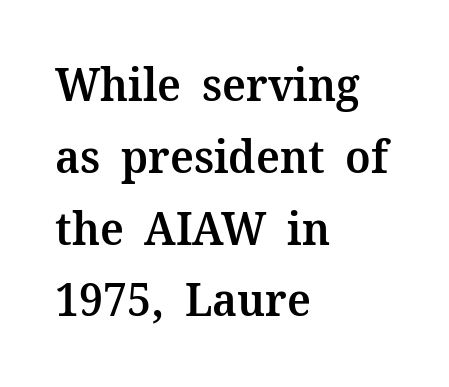
{"serif": "yes", "italic": "no", "bold": "semi", "weight": "semibold", "width": "normal", "stroke_contrast": "medium", "x_height": "medium", "monospaced": "no", "underline": "no", "align": "left", "line_spacing": "normal", "line_spacing_ratio": 1.56, "letter_spacing": "normal", "letter_spacing_em": 0.0, "glyph_px": 46}
